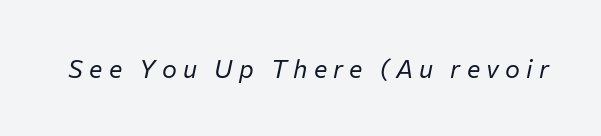
This is oblique type, the kind used for emphasis or titles. The letterforms sit at book weight or below. The type is letterspaced generously, with wide tracking. The string is rendered with underlining switched off.
